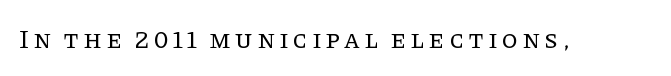
The image shows 26 px text type, upright; set not underlined.
